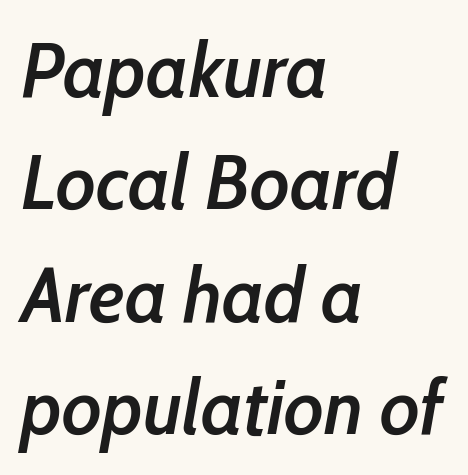
The passage shown is semibold, sitting just below true bold. You could not count columns in this text — the font is proportionally spaced. A student would call this left alignment; a typographer would say flush left, rag right. Baseline-to-baseline distance is the conventional proportion of letter height. The axis of the letterforms is tilted away from vertical. Default kerning and tracking; the words read as compact shapes.
